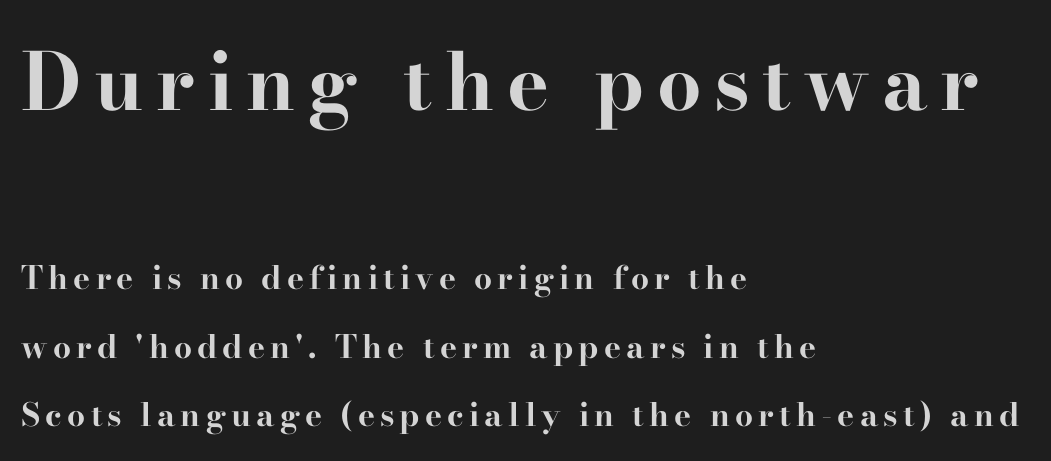
{"serif": "yes", "italic": "no", "bold": "yes", "weight": "bold", "width": "wide", "stroke_contrast": "high", "x_height": "small", "monospaced": "no", "underline": "no", "align": "left", "line_spacing": "loose", "line_spacing_ratio": 2.14, "larger_block": "first", "size_ratio": 2.47, "glyph_px": 79}
